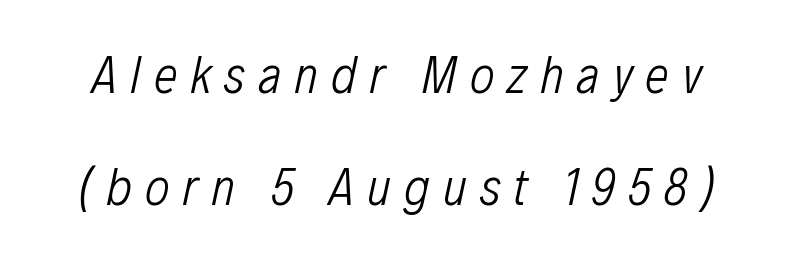
The image shows 53 px light, condensed type, italic (leaning right); set loose line spacing (2.11x), unusually wide letter spacing (+0.24 em), not underlined; low stroke contrast and a medium x-height.
